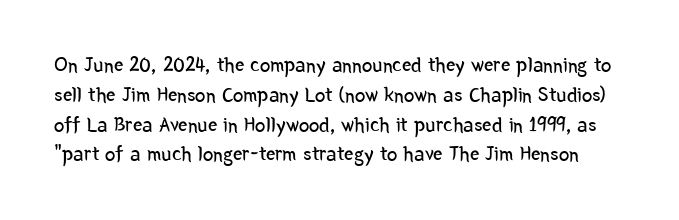
Q: Is the text bold? A: No.
Q: Is the text italic (slanted)? A: No, it is upright.
Q: Is the text underlined? A: No.
Q: Is the spacing between letters normal or unusually wide? A: Normal.
Q: Is the spacing between lines tight, normal or loose? A: Normal.
